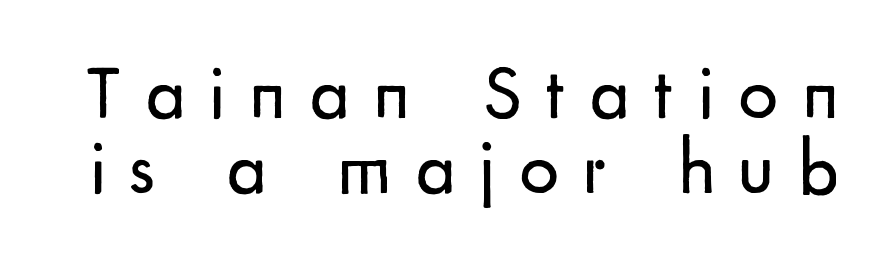
Every character sits straight up, as roman type does. The typesetting does not lean heavy: it is not bold. Has an underline been added? It has not. Between one letter and the next there's a generous, obvious gap. The passage shown is typed in a proportional face where columns would drift. Unlike a traditional serif, this face leaves its strokes unadorned.
